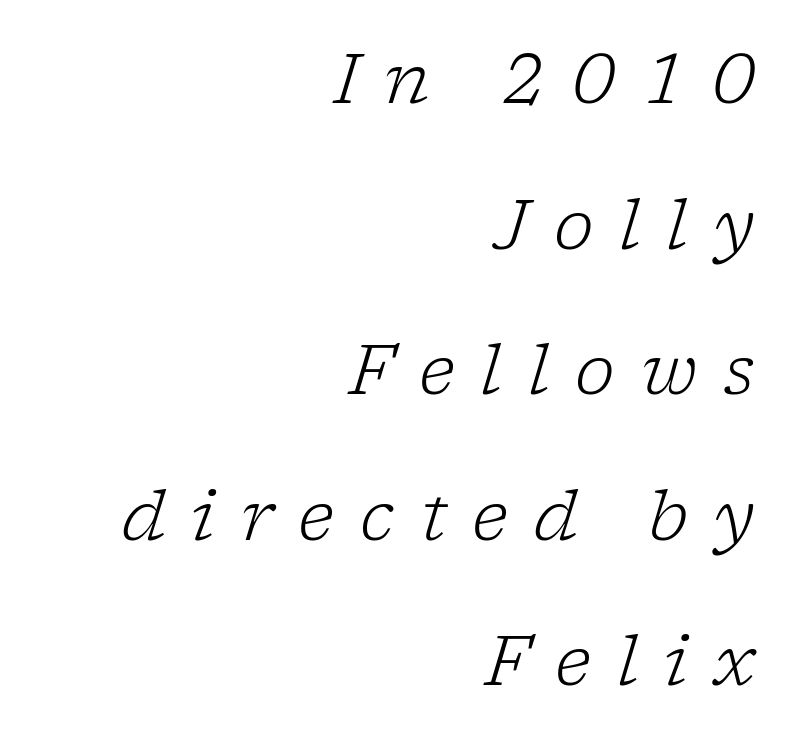
{"serif": "yes", "italic": "yes", "lean": "right", "slant_degrees": 17, "bold": "no", "weight": "light", "width": "normal", "stroke_contrast": "low", "x_height": "medium", "monospaced": "no", "underline": "no", "align": "right", "line_spacing": "loose", "line_spacing_ratio": 2.14, "letter_spacing": "wide", "letter_spacing_em": 0.38, "glyph_px": 68}
